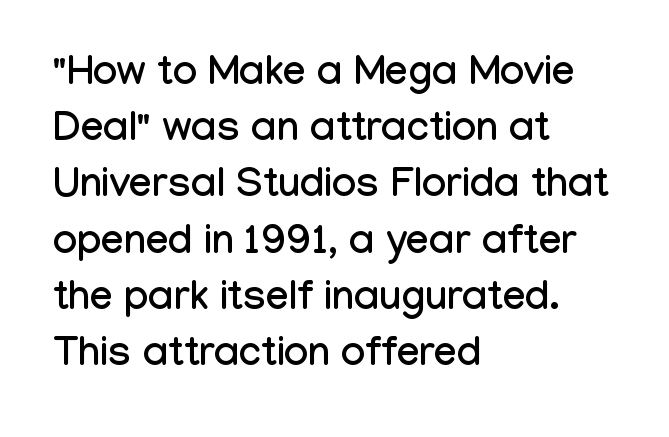
{"serif": "no", "italic": "no", "width": "condensed", "stroke_contrast": "low", "x_height": "medium", "monospaced": "no", "underline": "no", "align": "left", "line_spacing": "normal", "line_spacing_ratio": 1.37, "letter_spacing": "normal", "letter_spacing_em": 0.0, "glyph_px": 41}
